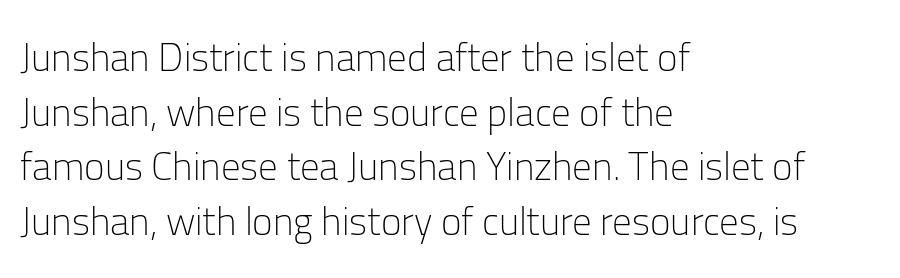
The line texture is even and compact thanks to regular tracking. Quick note: underline off. Does the type have serifs? No, each stem ends abruptly. Varying glyph widths throughout — classic text-font behaviour. The letters stand straight up with perfectly vertical stems.
